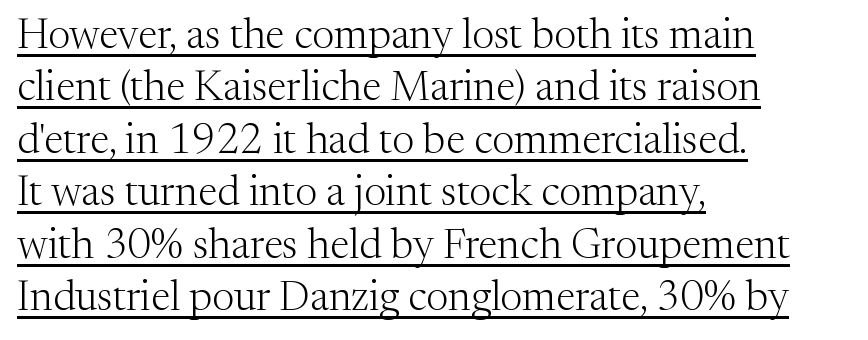
Q: Is the text bold? A: No.
Q: Is the text italic (slanted)? A: No, it is upright.
Q: Is the typeface a serif or a sans-serif typeface? A: Serif.
Q: Is the text underlined? A: Yes.
Q: How is the paragraph aligned? A: Left-aligned.
Q: Is the spacing between letters normal or unusually wide? A: Normal.
Q: Is the spacing between lines tight, normal or loose? A: Normal.
Q: Width (condensed, normal, or wide)? A: Normal.
Q: Stroke contrast? A: Medium.
Q: x-height? A: Medium.
Q: Monospaced? A: No.
